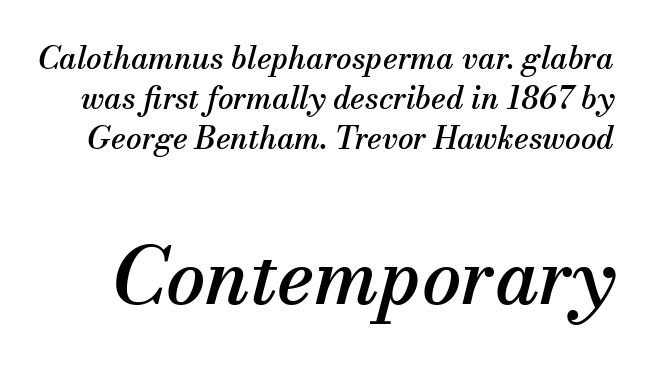
Q: Is the text italic (slanted)? A: Yes, it leans right by about 13 degrees.
Q: Is the typeface a serif or a sans-serif typeface? A: Serif.
Q: Is the text underlined? A: No.
Q: Is the spacing between letters normal or unusually wide? A: Normal.
Q: Is the spacing between lines tight, normal or loose? A: Normal.
Q: Which block of text is set in a larger size, the first (top) or the second (bottom)? A: The second (bottom) one.
Q: Width (condensed, normal, or wide)? A: Normal.
Q: Stroke contrast? A: Medium.
Q: x-height? A: Small.
Q: Monospaced? A: No.
